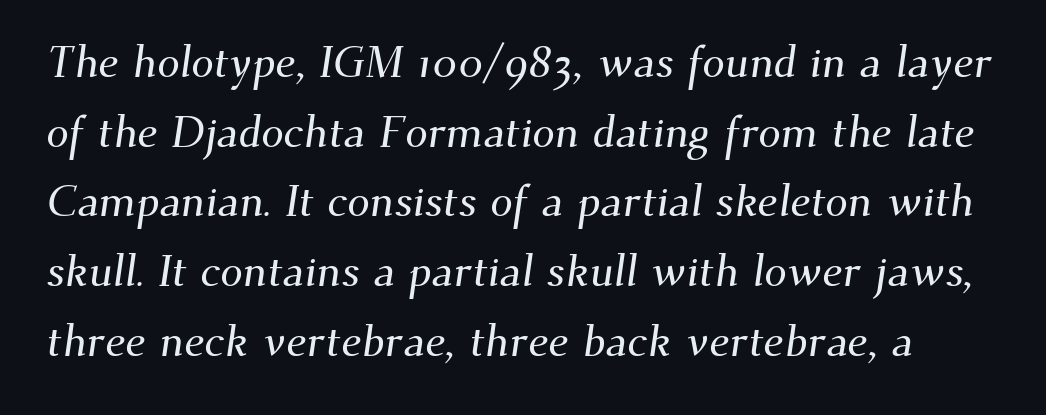
Honestly, there is no underline to notice here at all. The letters carry serifs — small finishing strokes at the ends of their stems. The rendering uses natural spacing where letterforms have individual widths. A typesetter would call this zero additional tracking. Reading down the column, the eye jumps a familiar distance to each next line.
